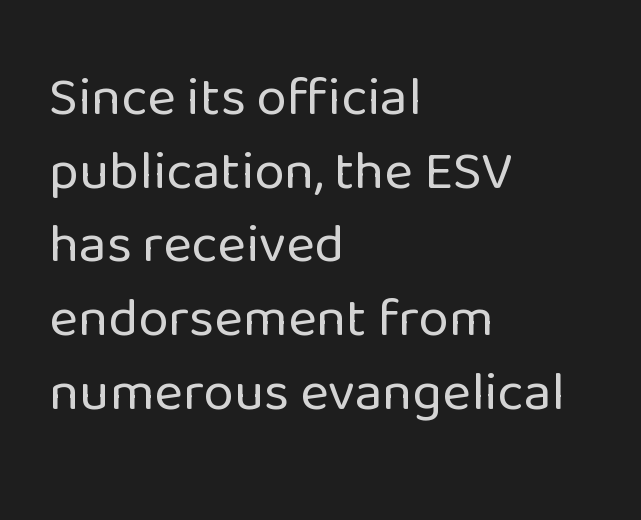
The image shows 55 px regular-weight sans-serif type, upright; set left-aligned, normal line spacing (1.34x), normal letter spacing, not underlined; low stroke contrast and a medium x-height.
